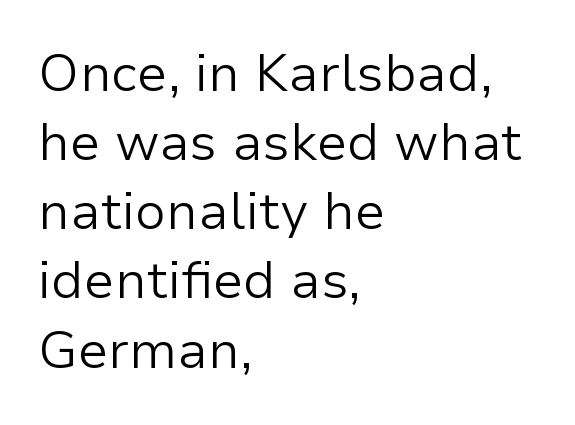
The image shows 52 px light sans-serif type, upright; set left-aligned, normal line spacing (1.33x), normal letter spacing, not underlined; low stroke contrast and a medium x-height.
